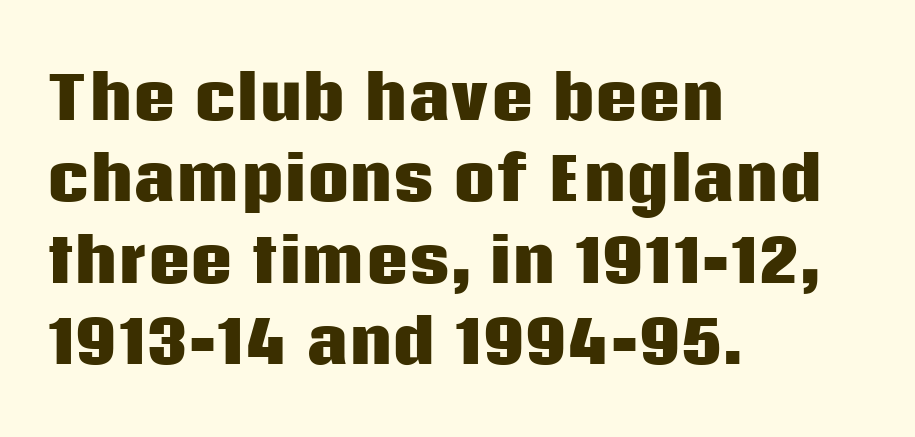
Q: Is the text bold? A: Yes.
Q: Is the text italic (slanted)? A: No, it is upright.
Q: Is the typeface a serif or a sans-serif typeface? A: Sans-serif.
Q: Is the text underlined? A: No.
Q: How is the paragraph aligned? A: Left-aligned.
Q: Is the spacing between letters normal or unusually wide? A: Normal.
Q: Is the spacing between lines tight, normal or loose? A: Normal.
Q: Width (condensed, normal, or wide)? A: Normal.
Q: Stroke contrast? A: Low.
Q: x-height? A: Large.
Q: Monospaced? A: No.
